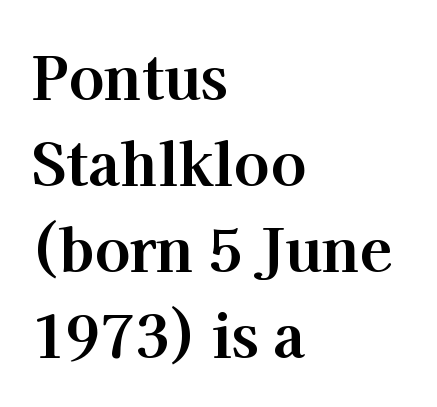
The image shows 59 px bold serif type, upright; set left-aligned, normal line spacing (1.46x), normal letter spacing, not underlined; high stroke contrast and a medium x-height.
